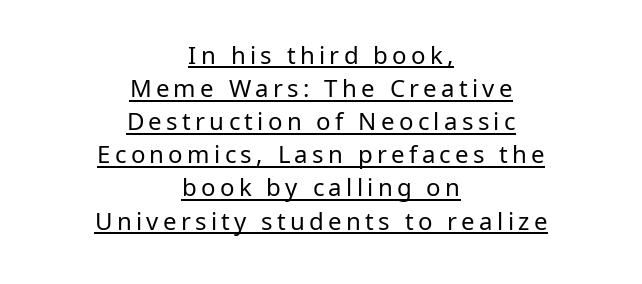
The image shows 24 px text type, upright; set centered, normal line spacing (1.38x), underlined.
